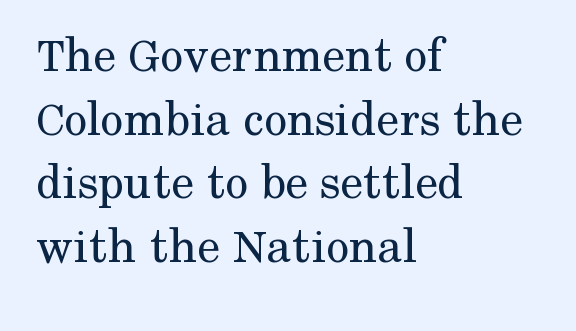
The tracking reads as untouched default to a designer's eye. When letters stand straight like this, we call the style roman or upright. Vertical spacing — default. The font family rendered here belongs to the serif group. Each letter keeps its own natural width here, so spacing adapts to shape.
